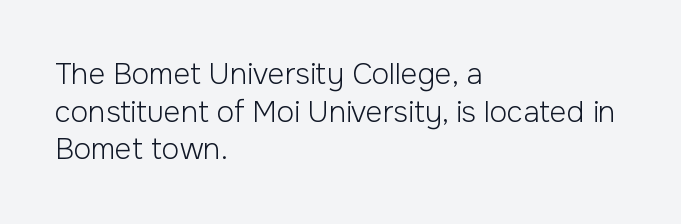
Q: Is the text bold? A: No.
Q: Is the text italic (slanted)? A: No, it is upright.
Q: Is the typeface a serif or a sans-serif typeface? A: Sans-serif.
Q: Is the text underlined? A: No.
Q: How is the paragraph aligned? A: Left-aligned.
Q: Is the spacing between letters normal or unusually wide? A: Normal.
Q: Is the spacing between lines tight, normal or loose? A: Normal.
Q: Width (condensed, normal, or wide)? A: Normal.
Q: Stroke contrast? A: Low.
Q: x-height? A: Medium.
Q: Monospaced? A: No.
